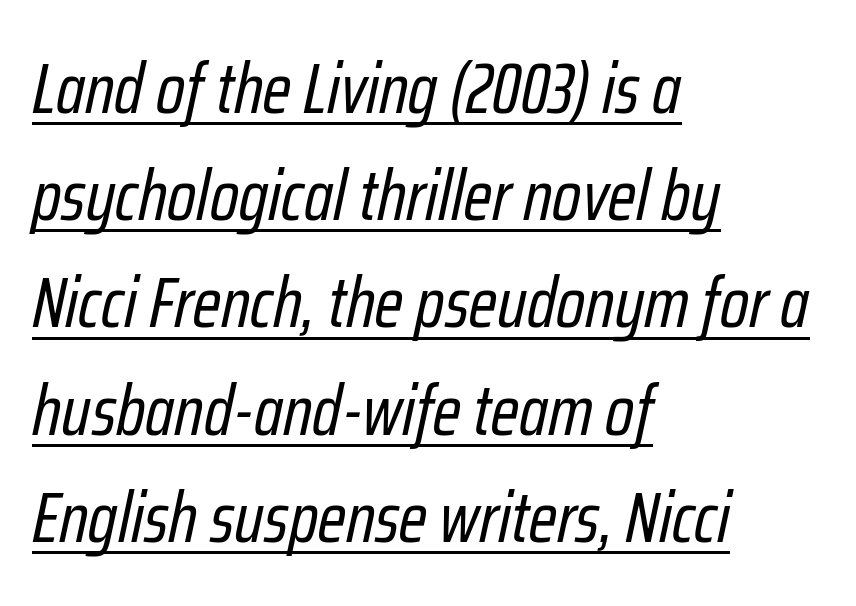
The image shows 71 px regular-weight, condensed type, italic (leaning right); set left-aligned, normal line spacing (1.51x), normal letter spacing, underlined; low stroke contrast and a medium x-height.
